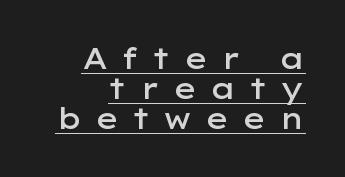
{"serif": "no", "italic": "no", "bold": "semi", "weight": "semibold", "width": "wide", "stroke_contrast": "low", "x_height": "medium", "monospaced": "no", "underline": "yes", "align": "right", "line_spacing": "tight", "line_spacing_ratio": 1.03, "letter_spacing": "wide", "letter_spacing_em": 0.44, "glyph_px": 29}
